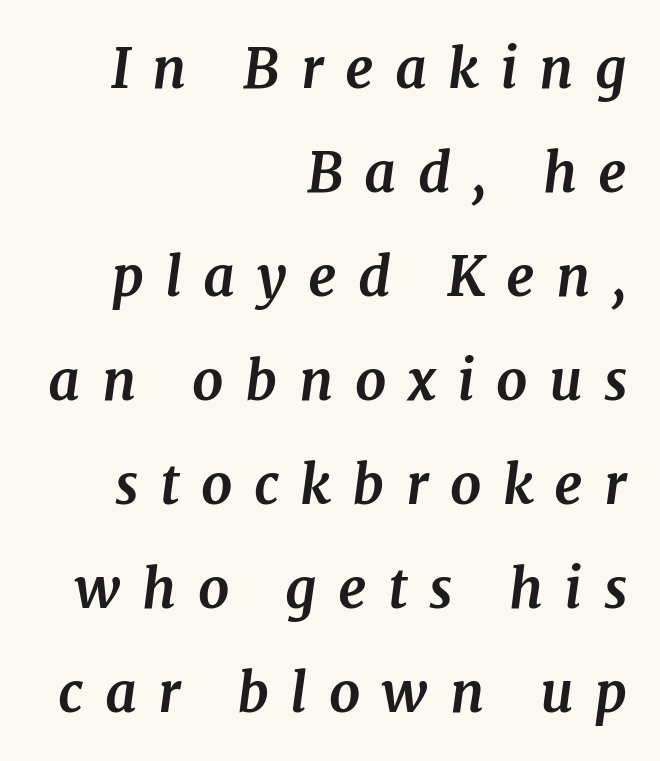
The rendering anchors every line to the right-hand side. Check where the strokes stop: tiny serifs finish them off. What stands out about the letter spacing? Its width — letters are far apart. An italicized treatment has been applied to the whole sample. Beneath every word, the page is bare.
